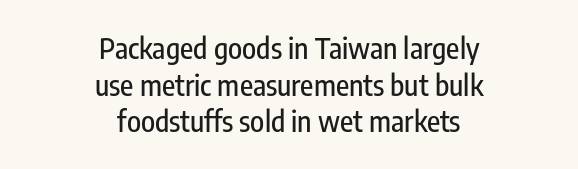
The image shows 29 px condensed sans-serif type, upright; set centered, normal line spacing (1.26x), normal letter spacing, not underlined; low stroke contrast and a medium x-height.
